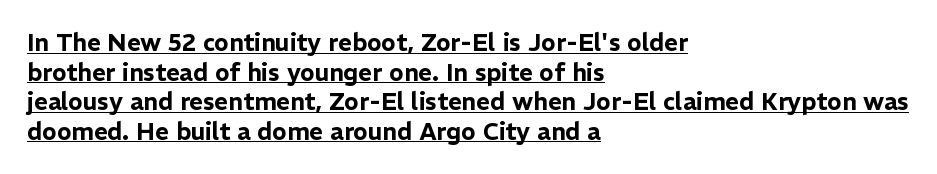
Posture: vertical. Quick note: underline on. The passage shown has conventional tracking throughout. Layout note: lines flush left.
